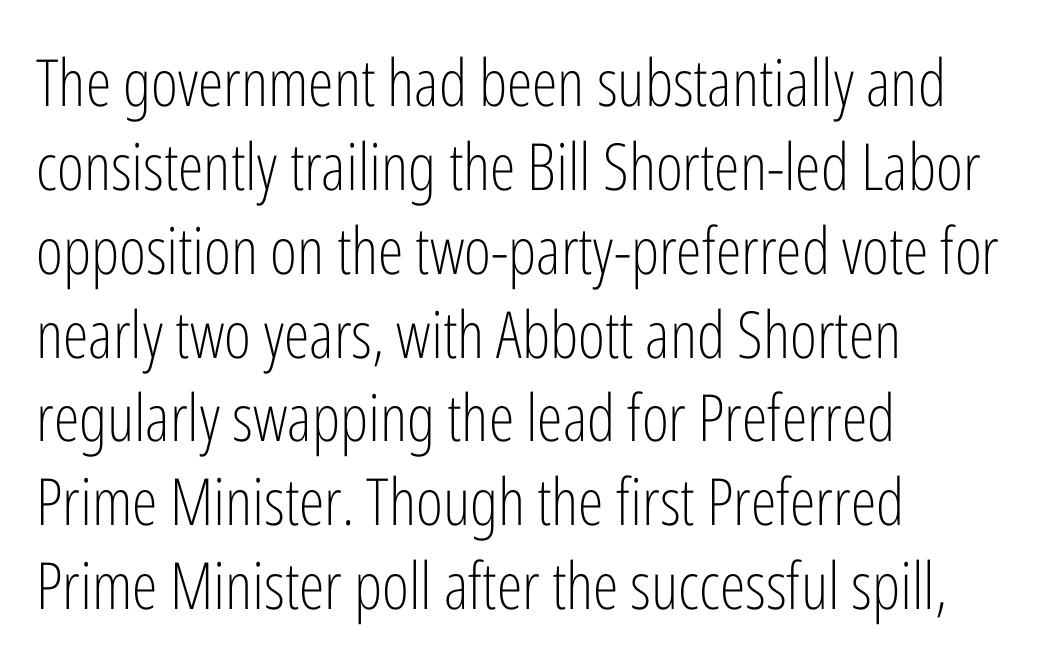
Q: Is the text bold? A: No.
Q: Is the text italic (slanted)? A: No, it is upright.
Q: Is the typeface a serif or a sans-serif typeface? A: Sans-serif.
Q: Is the text underlined? A: No.
Q: How is the paragraph aligned? A: Left-aligned.
Q: Is the spacing between letters normal or unusually wide? A: Normal.
Q: Is the spacing between lines tight, normal or loose? A: Normal.
Q: Width (condensed, normal, or wide)? A: Condensed.
Q: Stroke contrast? A: Low.
Q: x-height? A: Medium.
Q: Monospaced? A: No.
